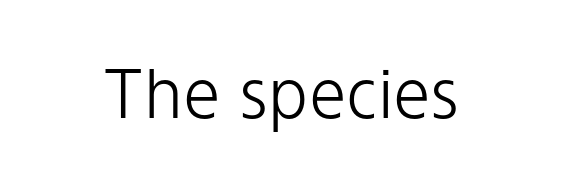
The image shows 67 px light sans-serif type, upright; set normal letter spacing, not underlined; low stroke contrast and a medium x-height.
